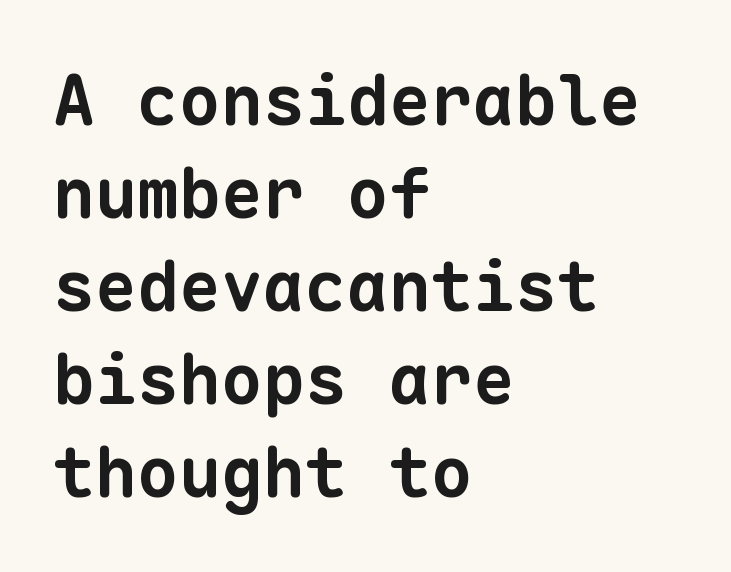
{"serif": "no", "bold": "yes", "weight": "bold", "width": "normal", "stroke_contrast": "low", "x_height": "medium", "monospaced": "yes", "underline": "no", "align": "left", "line_spacing": "normal", "line_spacing_ratio": 1.33, "letter_spacing": "normal", "letter_spacing_em": 0.0, "glyph_px": 70}
